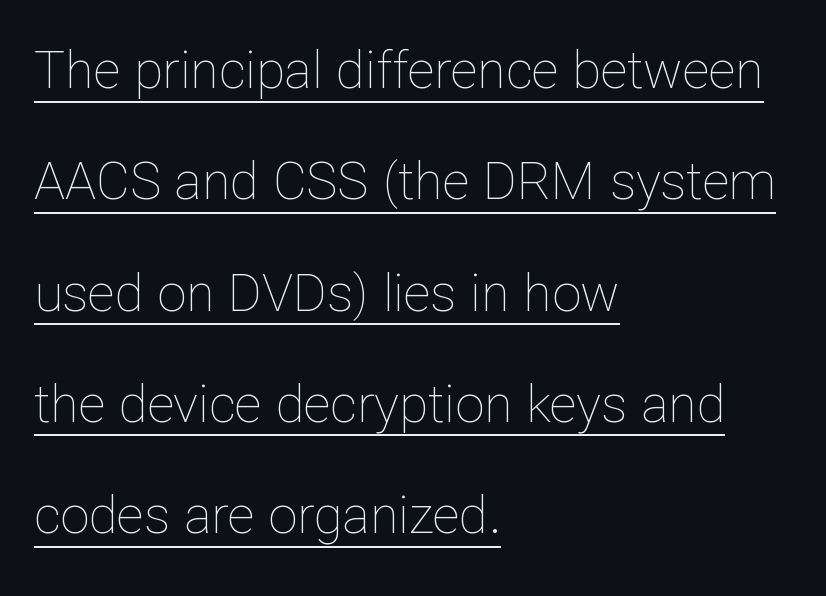
Q: Is the text bold? A: No.
Q: Is the text italic (slanted)? A: No, it is upright.
Q: Is the text underlined? A: Yes.
Q: How is the paragraph aligned? A: Left-aligned.
Q: Is the spacing between letters normal or unusually wide? A: Normal.
Q: Is the spacing between lines tight, normal or loose? A: Loose.
Q: Width (condensed, normal, or wide)? A: Normal.
Q: Stroke contrast? A: Low.
Q: x-height? A: Medium.
Q: Monospaced? A: No.
